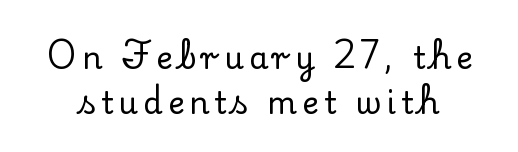
Q: Is the text italic (slanted)? A: No, it is upright.
Q: Is the typeface a serif or a sans-serif typeface? A: Serif.
Q: Is the text underlined? A: No.
Q: Is the spacing between lines tight, normal or loose? A: Normal.
Q: Width (condensed, normal, or wide)? A: Normal.
Q: Stroke contrast? A: Low.
Q: x-height? A: Small.
Q: Monospaced? A: No.
